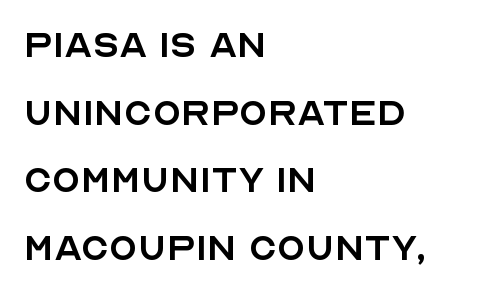
Q: Is the text bold? A: No.
Q: Is the text italic (slanted)? A: No, it is upright.
Q: Is the typeface a serif or a sans-serif typeface? A: Sans-serif.
Q: Is the text underlined? A: No.
Q: How is the paragraph aligned? A: Left-aligned.
Q: Is the spacing between letters normal or unusually wide? A: Normal.
Q: Is the spacing between lines tight, normal or loose? A: Normal.
Q: Width (condensed, normal, or wide)? A: Normal.
Q: x-height? A: Large.
Q: Monospaced? A: No.
